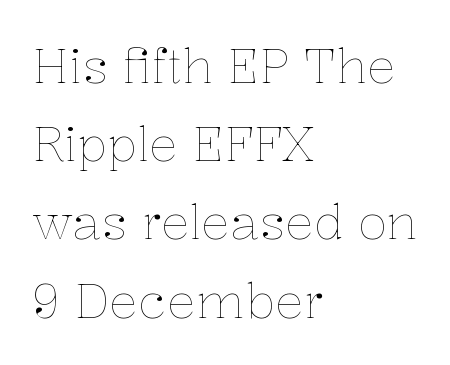
Q: Is the text bold? A: No.
Q: Is the text italic (slanted)? A: No, it is upright.
Q: Is the text underlined? A: No.
Q: How is the paragraph aligned? A: Left-aligned.
Q: Is the spacing between letters normal or unusually wide? A: Normal.
Q: Is the spacing between lines tight, normal or loose? A: Normal.
Q: Width (condensed, normal, or wide)? A: Normal.
Q: Stroke contrast? A: Low.
Q: x-height? A: Medium.
Q: Monospaced? A: No.
